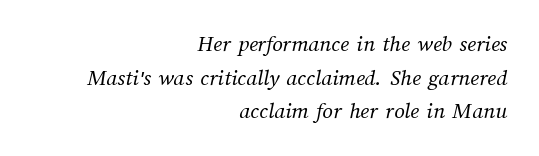
Q: Is the text bold? A: No.
Q: Is the text underlined? A: No.
Q: How is the paragraph aligned? A: Right-aligned.
Q: Is the spacing between letters normal or unusually wide? A: Normal.
Q: Is the spacing between lines tight, normal or loose? A: Normal.
